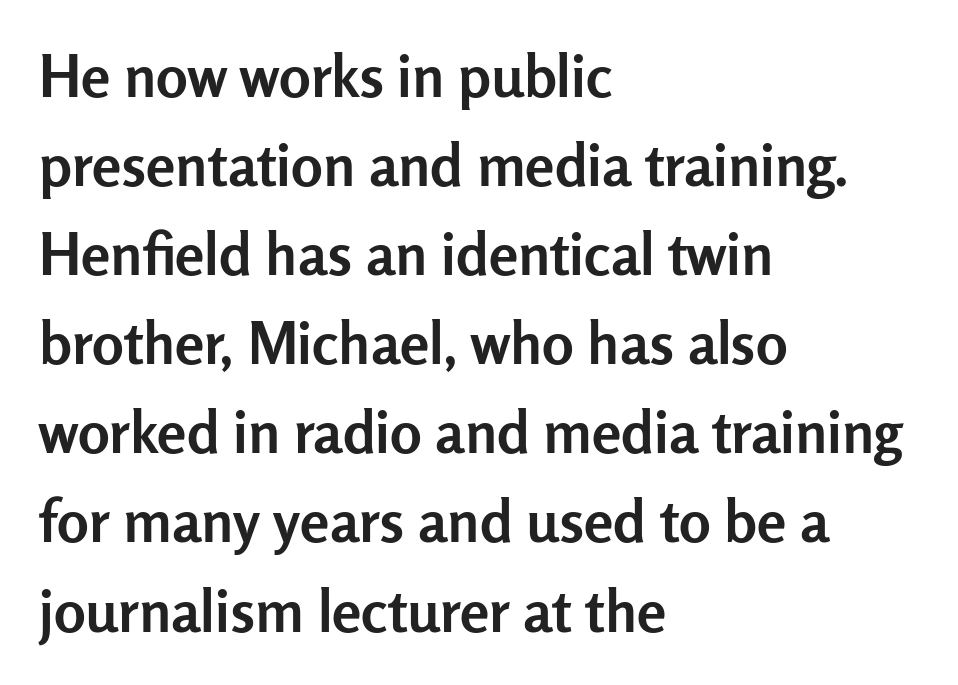
{"serif": "no", "italic": "no", "bold": "yes", "weight": "semibold", "width": "normal", "stroke_contrast": "low", "x_height": "medium", "monospaced": "no", "underline": "no", "align": "left", "line_spacing": "normal", "line_spacing_ratio": 1.51, "letter_spacing": "normal", "letter_spacing_em": 0.0, "glyph_px": 59}
